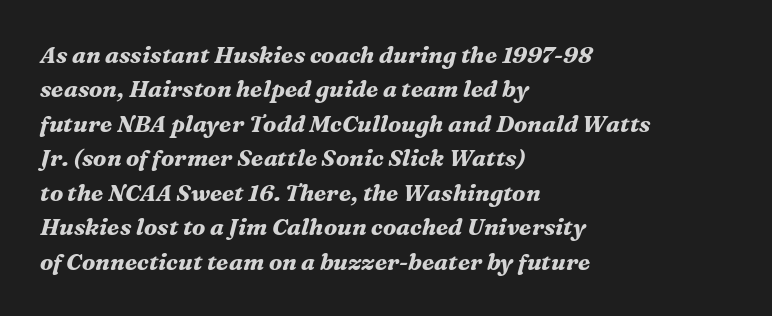
{"italic": "yes", "lean": "right", "slant_degrees": 16, "bold": "yes", "underline": "no", "align": "left", "line_spacing": "normal", "line_spacing_ratio": 1.5, "letter_spacing": "normal", "letter_spacing_em": 0.0, "glyph_px": 23}
